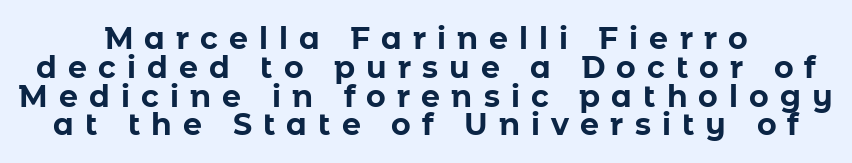
The baseline area is clear. The vertical gap from one line to the next is small. Check where the strokes stop: nothing finishes them off — pure sans. The letterforms stand isolated, each surrounded by extra space.
